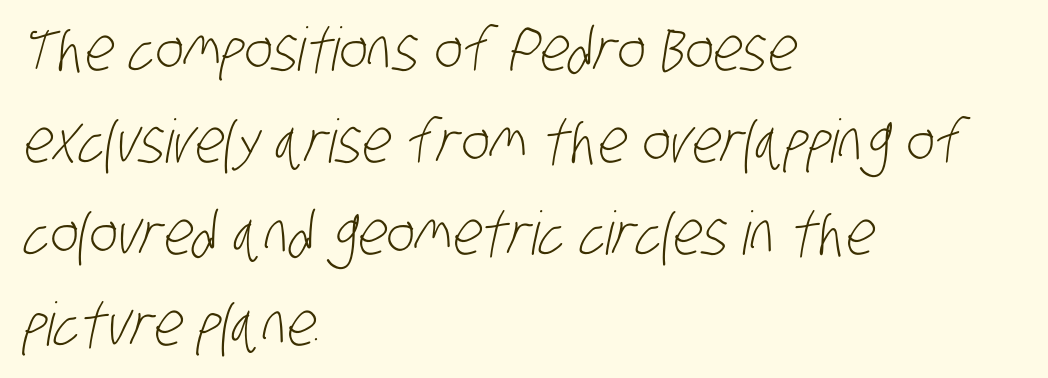
The image shows 60 px light, condensed sans-serif type; set left-aligned, normal line spacing (1.53x), normal letter spacing, not underlined; low stroke contrast and a large x-height.
